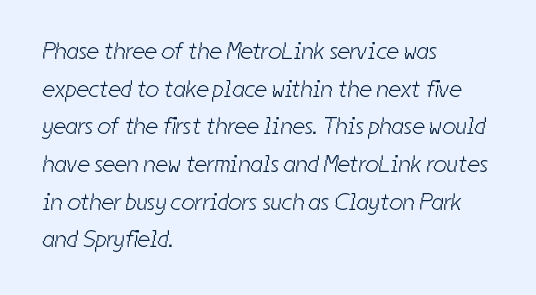
{"bold": "no", "underline": "no", "align": "left", "line_spacing": "normal", "line_spacing_ratio": 1.57, "letter_spacing": "normal", "letter_spacing_em": 0.0, "glyph_px": 24}
